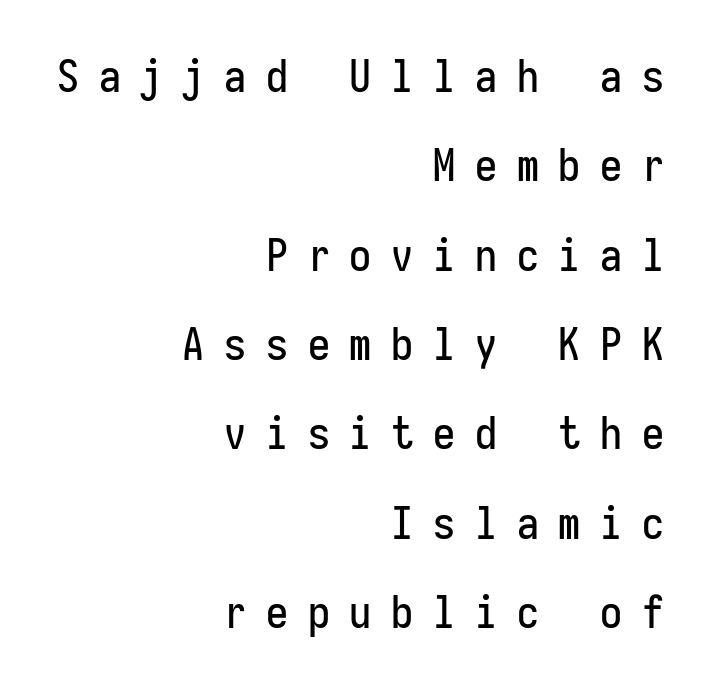
Q: Is the text italic (slanted)? A: No, it is upright.
Q: Is the typeface a serif or a sans-serif typeface? A: Sans-serif.
Q: Is the text underlined? A: No.
Q: How is the paragraph aligned? A: Right-aligned.
Q: Is the spacing between letters normal or unusually wide? A: Unusually wide.
Q: Is the spacing between lines tight, normal or loose? A: Loose.
Q: Width (condensed, normal, or wide)? A: Condensed.
Q: Stroke contrast? A: Low.
Q: x-height? A: Medium.
Q: Monospaced? A: Yes.
